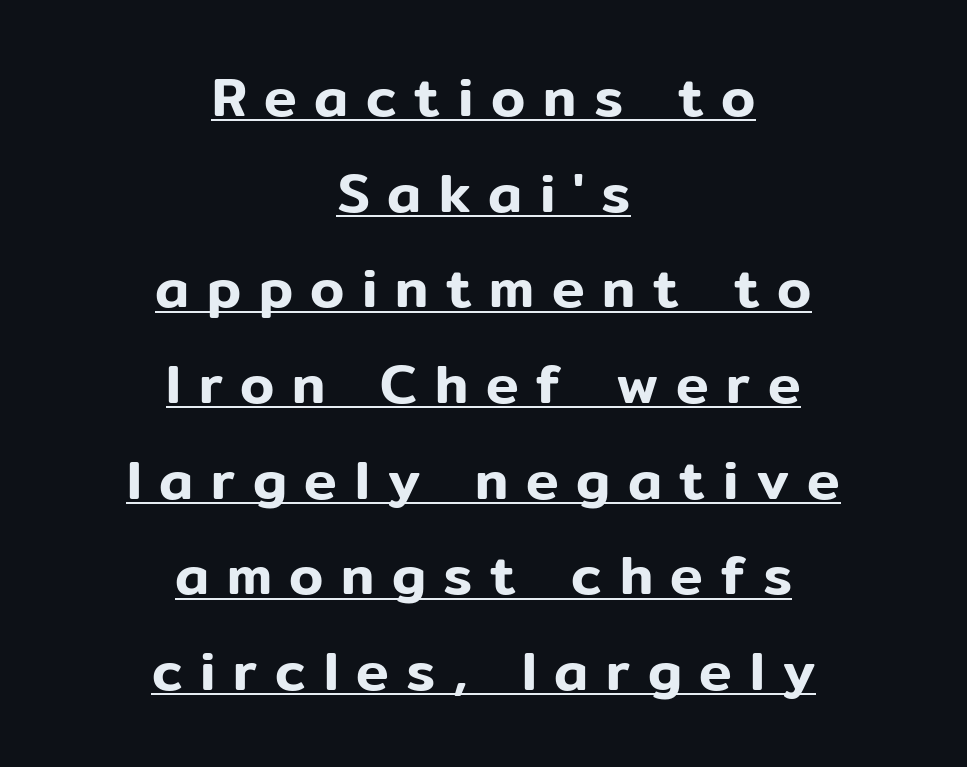
The image shows 55 px sans-serif type, upright; set centered, line spacing 1.74x, unusually wide letter spacing (+0.32 em), underlined; low stroke contrast and a medium x-height.
